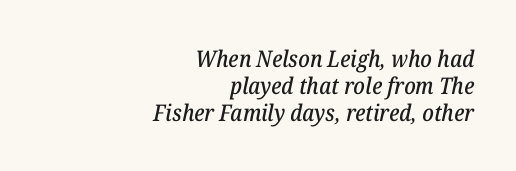
Q: Is the text italic (slanted)? A: Yes, it leans right by about 12 degrees.
Q: Is the text underlined? A: No.
Q: How is the paragraph aligned? A: Right-aligned.
Q: Is the spacing between letters normal or unusually wide? A: Normal.
